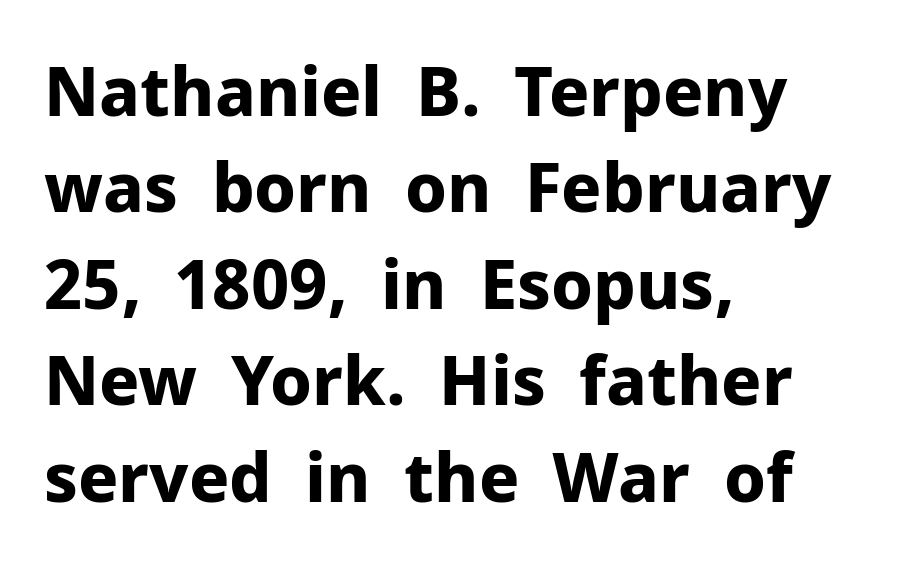
Q: Is the text bold? A: Yes.
Q: Is the text italic (slanted)? A: No, it is upright.
Q: Is the typeface a serif or a sans-serif typeface? A: Sans-serif.
Q: Is the text underlined? A: No.
Q: How is the paragraph aligned? A: Left-aligned.
Q: Is the spacing between letters normal or unusually wide? A: Normal.
Q: Is the spacing between lines tight, normal or loose? A: Normal.
Q: Width (condensed, normal, or wide)? A: Normal.
Q: Stroke contrast? A: Low.
Q: x-height? A: Medium.
Q: Monospaced? A: No.
